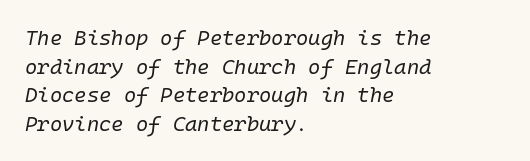
Q: Is the text bold? A: No.
Q: Is the text italic (slanted)? A: Yes, it leans right by about 10 degrees.
Q: Is the text underlined? A: No.
Q: How is the paragraph aligned? A: Left-aligned.
Q: Is the spacing between letters normal or unusually wide? A: Normal.
Q: Is the spacing between lines tight, normal or loose? A: Normal.
